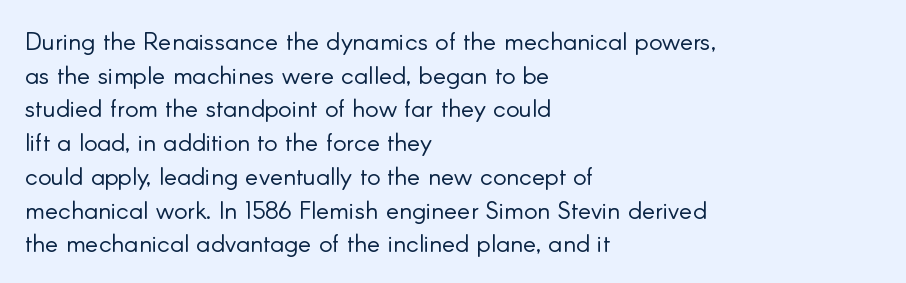
Honestly, there is no underline to notice here at all. When letters stand straight like this, we call the style roman or upright. The passage shown stacks its lines at a standard gap. Horizontal alignment here is leftward, the default for most running prose. Ink coverage per letter is moderate at most.
